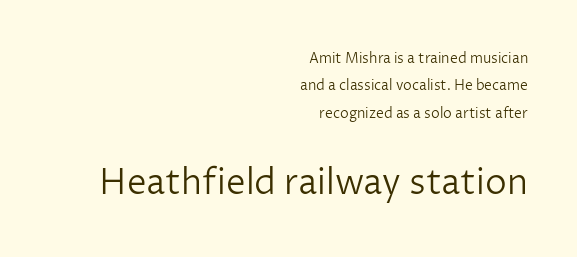
The image shows 35 px light sans-serif type, upright; set right-aligned, loose line spacing (1.95x), normal letter spacing, not underlined; the second (bottom) block is 2.5x larger; low stroke contrast and a medium x-height.
